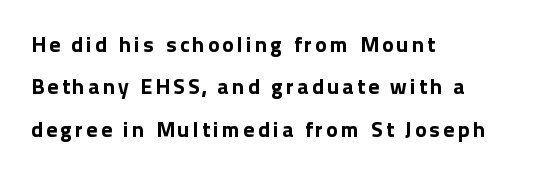
Successive baselines arrive slowly, with a big drop between each. All the whitespace from short lines collects on the right. Weight check: bold — yes, fully. Designer's note — italics off, roman on. The string is rendered with underlining switched off.
